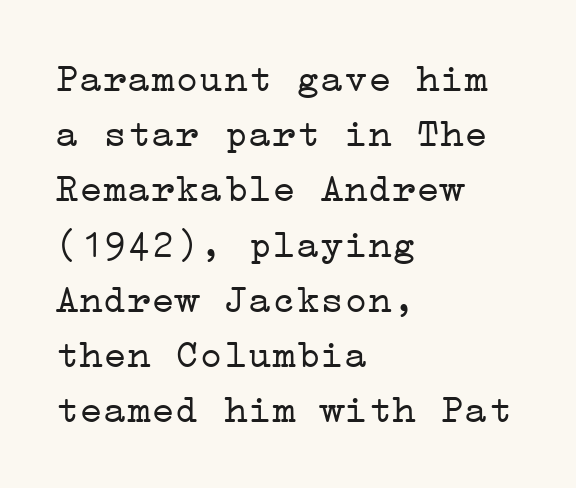
{"serif": "yes", "italic": "no", "bold": "no", "weight": "light", "width": "wide", "stroke_contrast": "low", "x_height": "medium", "underline": "no", "align": "left", "line_spacing": "normal", "line_spacing_ratio": 1.38, "letter_spacing": "normal", "letter_spacing_em": 0.0, "glyph_px": 40}
